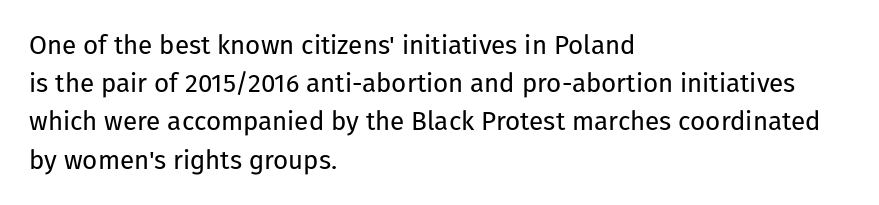
Q: Is the text bold? A: No.
Q: Is the text italic (slanted)? A: No, it is upright.
Q: Is the text underlined? A: No.
Q: How is the paragraph aligned? A: Left-aligned.
Q: Is the spacing between letters normal or unusually wide? A: Normal.
Q: Is the spacing between lines tight, normal or loose? A: Normal.
